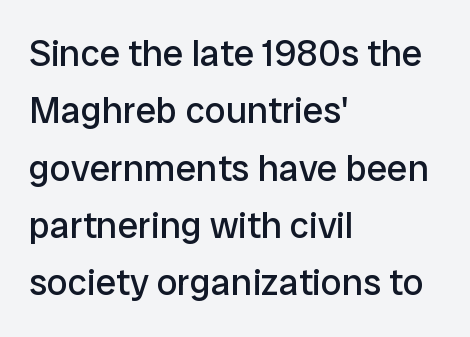
Q: Is the text bold? A: No.
Q: Is the text italic (slanted)? A: No, it is upright.
Q: Is the typeface a serif or a sans-serif typeface? A: Sans-serif.
Q: Is the text underlined? A: No.
Q: How is the paragraph aligned? A: Left-aligned.
Q: Is the spacing between letters normal or unusually wide? A: Normal.
Q: Is the spacing between lines tight, normal or loose? A: Normal.
Q: Width (condensed, normal, or wide)? A: Normal.
Q: Stroke contrast? A: Low.
Q: x-height? A: Medium.
Q: Monospaced? A: No.
